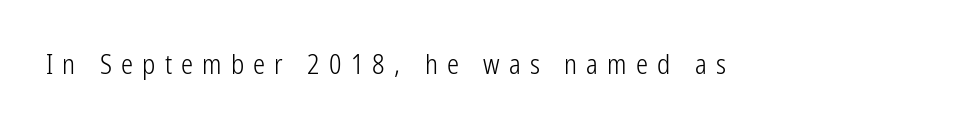
Substantial extra tracking has been applied to these lines. The strokes are not fattened; the text isn't bold. Beneath every word, the page is bare. The specimen reads as upright at a glance.
